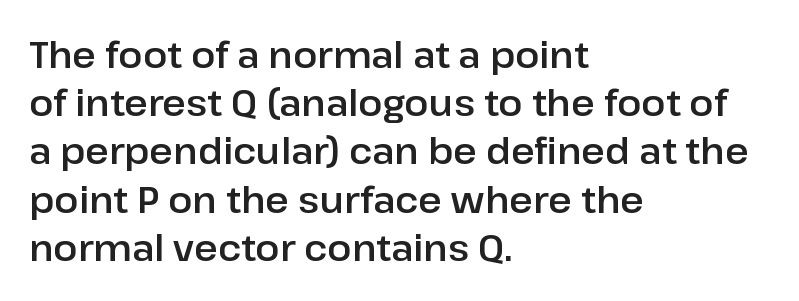
The image shows 36 px sans-serif type, upright; set left-aligned, normal line spacing (1.34x), normal letter spacing, not underlined; low stroke contrast and a medium x-height.
